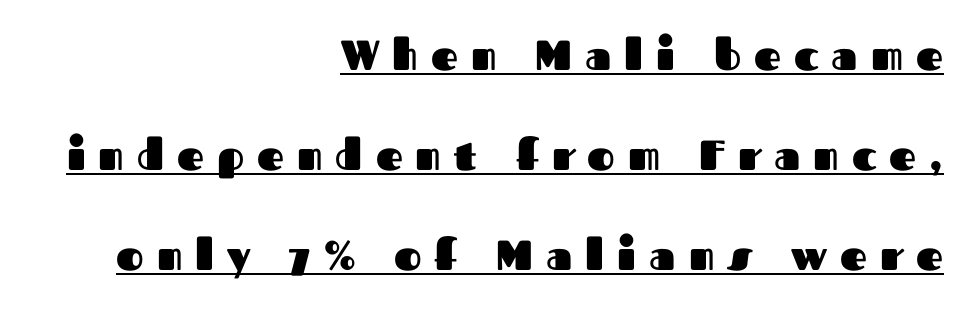
The image shows 42 px heavy sans-serif type, upright; set right-aligned, loose line spacing (2.38x), unusually wide letter spacing (+0.31 em), underlined; medium stroke contrast and a medium x-height.
